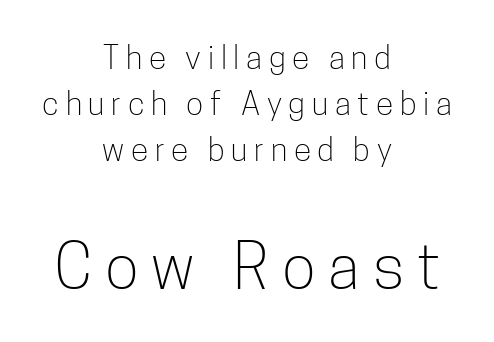
{"serif": "no", "italic": "no", "bold": "no", "weight": "light", "width": "condensed", "stroke_contrast": "low", "x_height": "medium", "monospaced": "no", "underline": "no", "align": "center", "line_spacing": "normal", "line_spacing_ratio": 1.44, "letter_spacing": "wide", "letter_spacing_em": 0.21, "larger_block": "second", "size_ratio": 1.97, "glyph_px": 63}
